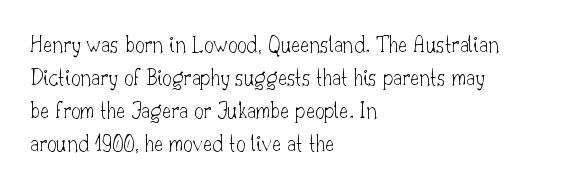
The image shows 24 px text type, upright; set left-aligned, normal line spacing (1.37x), normal letter spacing, not underlined.
